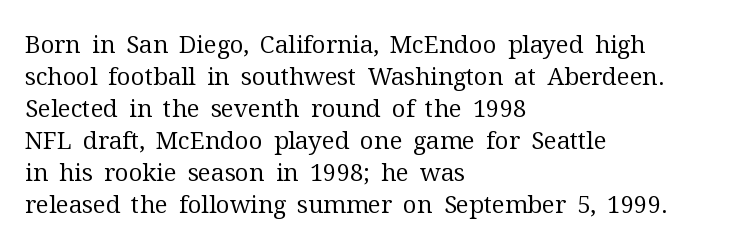
A bare baseline throughout the passage. Does the lettering tilt? It doesn't — this is upright. Leftover space on each line is placed entirely after the last word. Regarding leading, the lines here are spaced in the standard way. Inter-character spacing is left at the font's built-in metrics. Compared with a typical body face, this is equally light or lighter still.
